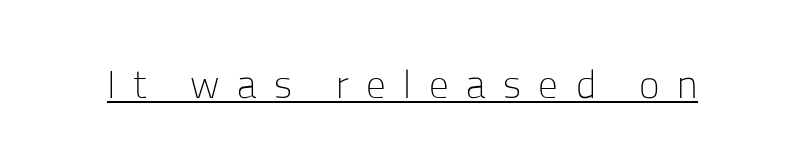
The glyphs in this specimen are sans serif. The letters stand upright; this is a roman face. A typographer would call this underscored text. Varying glyph widths throughout — classic text-font behaviour. The tracking reads as deliberately expanded to a designer's eye. The font sits on the lighter half of the weight spectrum, regular included.
